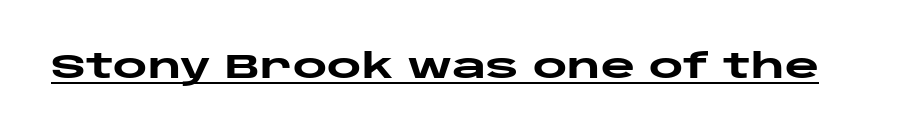
Q: Is the text bold? A: Yes.
Q: Is the text italic (slanted)? A: No, it is upright.
Q: Is the typeface a serif or a sans-serif typeface? A: Sans-serif.
Q: Is the text underlined? A: Yes.
Q: Is the spacing between letters normal or unusually wide? A: Normal.
Q: Width (condensed, normal, or wide)? A: Wide.
Q: Stroke contrast? A: Low.
Q: x-height? A: Large.
Q: Monospaced? A: No.
